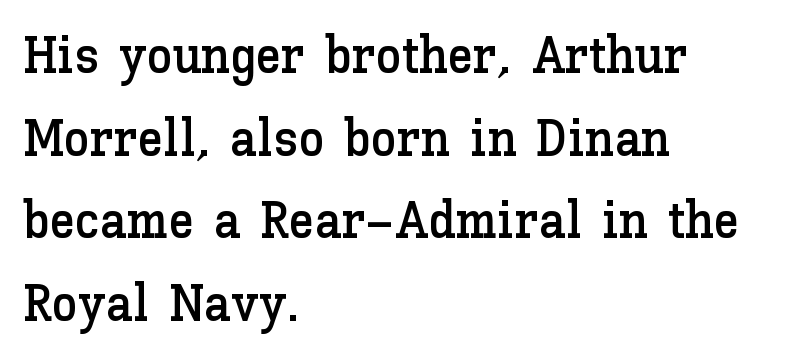
Q: Is the text italic (slanted)? A: No, it is upright.
Q: Is the text underlined? A: No.
Q: How is the paragraph aligned? A: Left-aligned.
Q: Is the spacing between letters normal or unusually wide? A: Normal.
Q: Is the spacing between lines tight, normal or loose? A: Normal.
Q: Width (condensed, normal, or wide)? A: Normal.
Q: Stroke contrast? A: Low.
Q: x-height? A: Medium.
Q: Monospaced? A: No.
